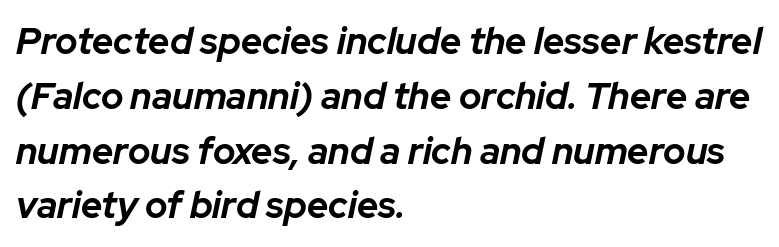
The image shows 37 px bold type, italic (leaning right); set left-aligned, normal line spacing (1.48x), normal letter spacing, not underlined; low stroke contrast and a medium x-height.
